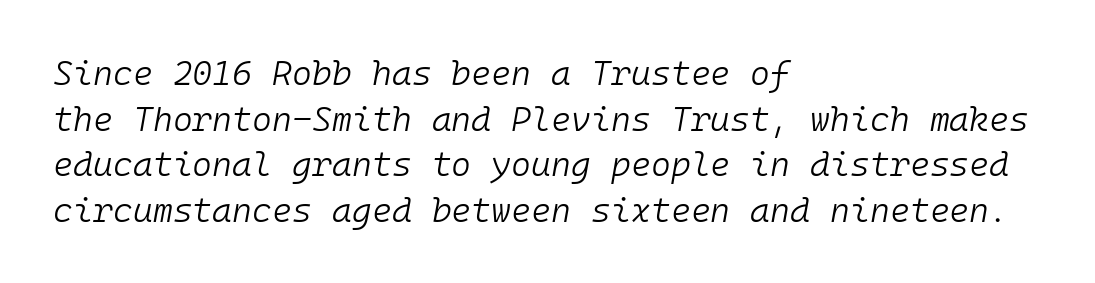
Q: Is the text bold? A: No.
Q: Is the text italic (slanted)? A: Yes, it leans right by about 10 degrees.
Q: Is the text underlined? A: No.
Q: How is the paragraph aligned? A: Left-aligned.
Q: Is the spacing between letters normal or unusually wide? A: Normal.
Q: Is the spacing between lines tight, normal or loose? A: Normal.
Q: Width (condensed, normal, or wide)? A: Normal.
Q: Stroke contrast? A: Low.
Q: x-height? A: Medium.
Q: Monospaced? A: Yes.
